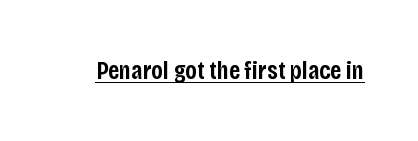
The letters stand upright; this is a roman face. This is moderately heavy type, rendered in semibold. These characters rest on top of a visible drawn line. You could call the tracking neutral — neither tight nor loose.
